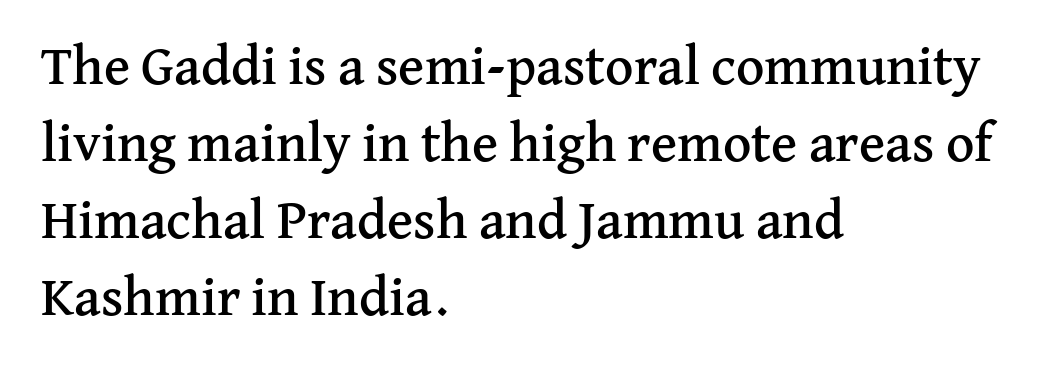
Q: Is the text italic (slanted)? A: No, it is upright.
Q: Is the typeface a serif or a sans-serif typeface? A: Serif.
Q: Is the text underlined? A: No.
Q: How is the paragraph aligned? A: Left-aligned.
Q: Is the spacing between letters normal or unusually wide? A: Normal.
Q: Is the spacing between lines tight, normal or loose? A: Normal.
Q: Width (condensed, normal, or wide)? A: Normal.
Q: Stroke contrast? A: Medium.
Q: x-height? A: Medium.
Q: Monospaced? A: No.
